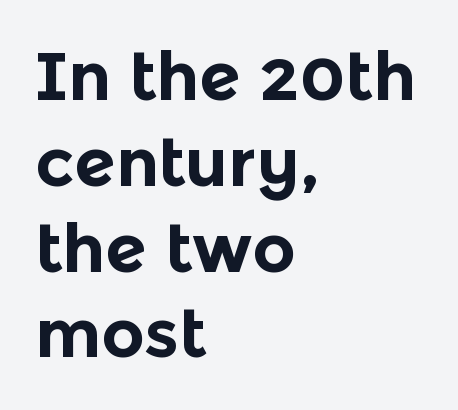
Q: Is the text bold? A: Yes.
Q: Is the text italic (slanted)? A: No, it is upright.
Q: Is the typeface a serif or a sans-serif typeface? A: Sans-serif.
Q: Is the text underlined? A: No.
Q: How is the paragraph aligned? A: Left-aligned.
Q: Is the spacing between letters normal or unusually wide? A: Normal.
Q: Is the spacing between lines tight, normal or loose? A: Normal.
Q: Width (condensed, normal, or wide)? A: Normal.
Q: x-height? A: Medium.
Q: Monospaced? A: No.
